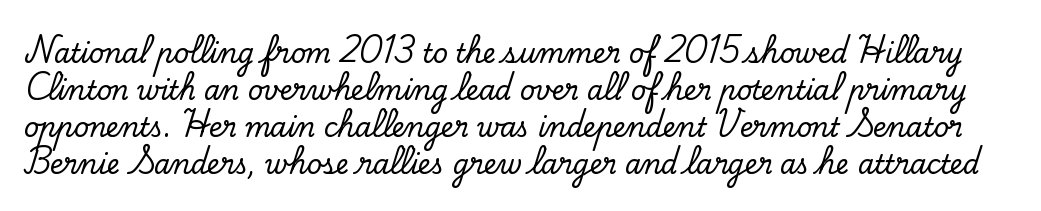
The letters sit at their default tracking, neither squeezed nor spread. The specimen omits any rule beneath the text block's lines. The designer left line spacing at the default.
